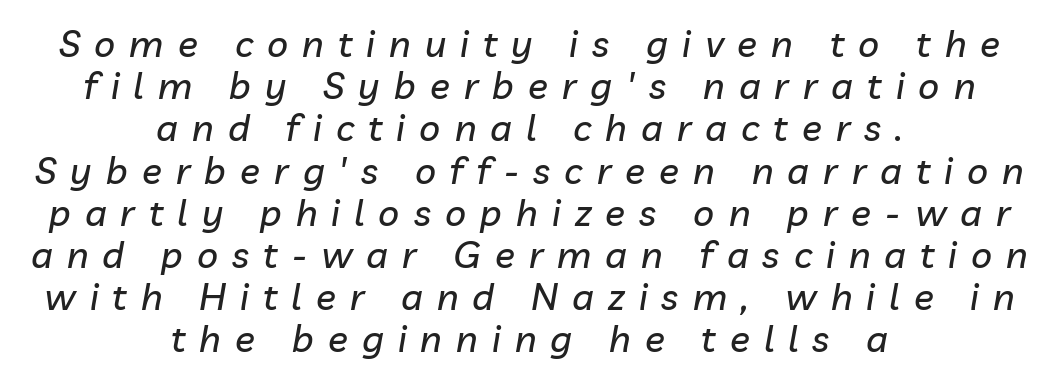
The image shows 37 px text type, italic (leaning right); set centered, tight line spacing (1.14x), unusually wide letter spacing (+0.38 em), not underlined; low stroke contrast and a medium x-height.
